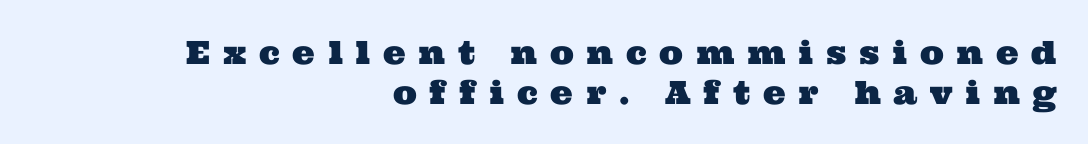
The image shows 32 px wide serif type; set right-aligned, line spacing 1.24x, unusually wide letter spacing (+0.4 em), not underlined; medium stroke contrast and a medium x-height.
